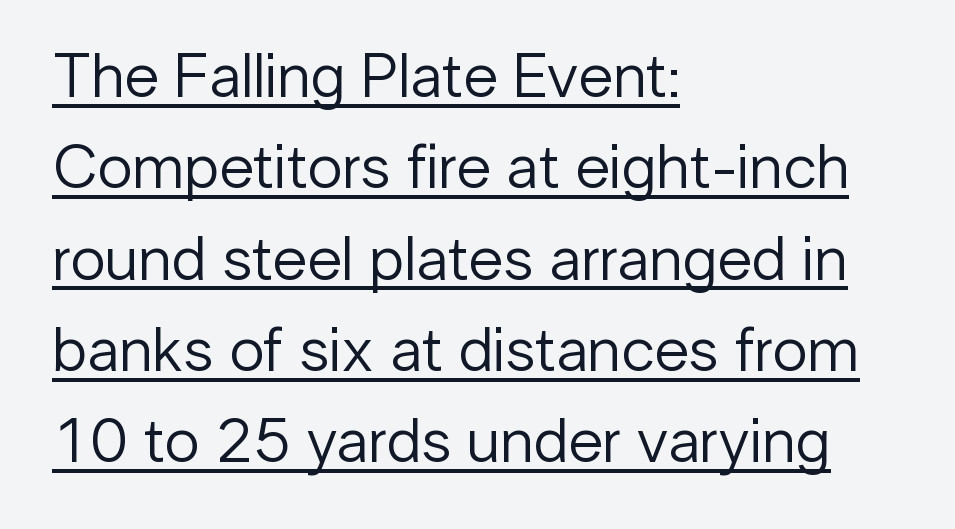
Q: Is the text bold? A: No.
Q: Is the text italic (slanted)? A: No, it is upright.
Q: Is the typeface a serif or a sans-serif typeface? A: Sans-serif.
Q: Is the text underlined? A: Yes.
Q: How is the paragraph aligned? A: Left-aligned.
Q: Is the spacing between letters normal or unusually wide? A: Normal.
Q: Is the spacing between lines tight, normal or loose? A: Normal.
Q: Width (condensed, normal, or wide)? A: Normal.
Q: Stroke contrast? A: Low.
Q: x-height? A: Medium.
Q: Monospaced? A: No.
